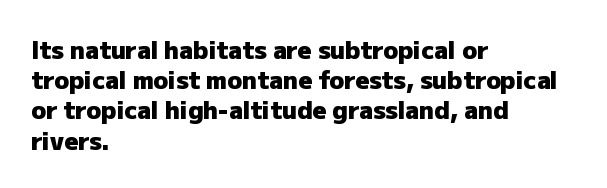
Q: Is the text bold? A: Yes.
Q: Is the text italic (slanted)? A: No, it is upright.
Q: Is the text underlined? A: No.
Q: How is the paragraph aligned? A: Left-aligned.
Q: Is the spacing between letters normal or unusually wide? A: Normal.
Q: Is the spacing between lines tight, normal or loose? A: Normal.
